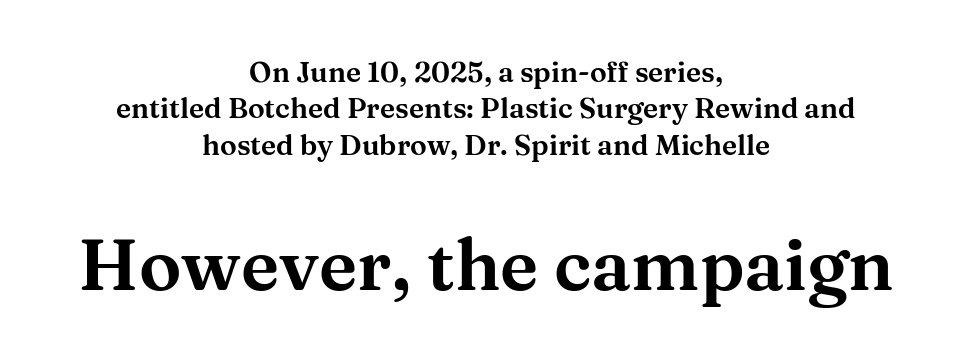
{"serif": "yes", "italic": "no", "width": "wide", "stroke_contrast": "medium", "x_height": "medium", "monospaced": "no", "underline": "no", "align": "center", "line_spacing": "normal", "line_spacing_ratio": 1.3, "letter_spacing": "normal", "letter_spacing_em": 0.0, "larger_block": "second", "size_ratio": 2.54, "glyph_px": 71}
